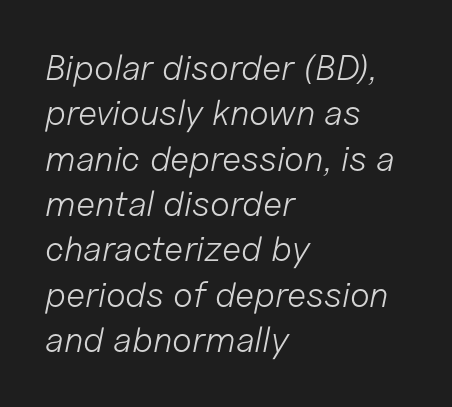
{"italic": "yes", "lean": "right", "slant_degrees": 11, "bold": "no", "weight": "light", "width": "normal", "stroke_contrast": "low", "x_height": "medium", "monospaced": "no", "underline": "no", "align": "left", "line_spacing": "normal", "line_spacing_ratio": 1.26, "letter_spacing": "normal", "letter_spacing_em": 0.0, "glyph_px": 36}
